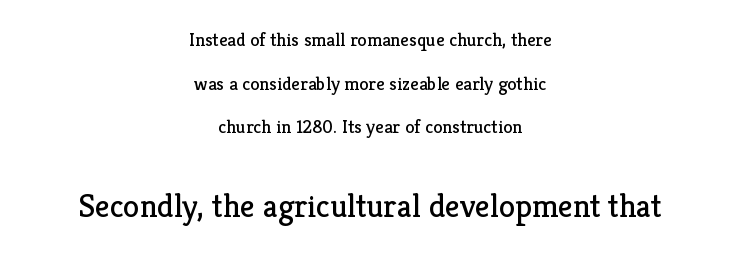
Q: Is the text bold? A: No.
Q: Is the text italic (slanted)? A: No, it is upright.
Q: Is the typeface a serif or a sans-serif typeface? A: Serif.
Q: Is the text underlined? A: No.
Q: How is the paragraph aligned? A: Centered.
Q: Is the spacing between letters normal or unusually wide? A: Normal.
Q: Is the spacing between lines tight, normal or loose? A: Loose.
Q: Which block of text is set in a larger size, the first (top) or the second (bottom)? A: The second (bottom) one.
Q: Width (condensed, normal, or wide)? A: Normal.
Q: Stroke contrast? A: Low.
Q: x-height? A: Medium.
Q: Monospaced? A: No.
